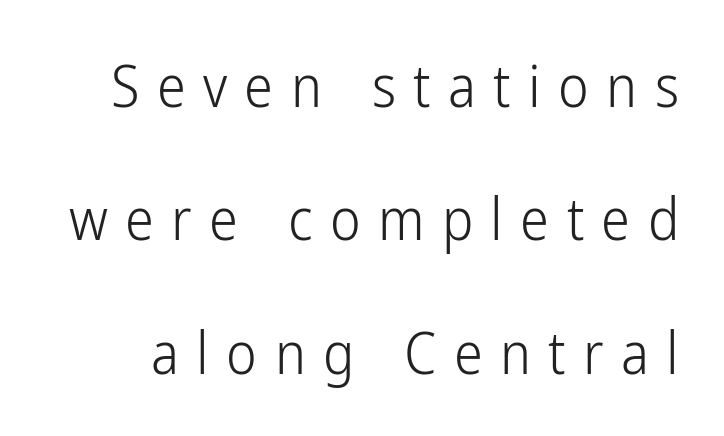
{"serif": "no", "italic": "no", "bold": "no", "weight": "light", "width": "condensed", "stroke_contrast": "low", "x_height": "medium", "monospaced": "no", "underline": "no", "line_spacing": "loose", "line_spacing_ratio": 2.3, "letter_spacing": "wide", "letter_spacing_em": 0.3, "glyph_px": 58}
